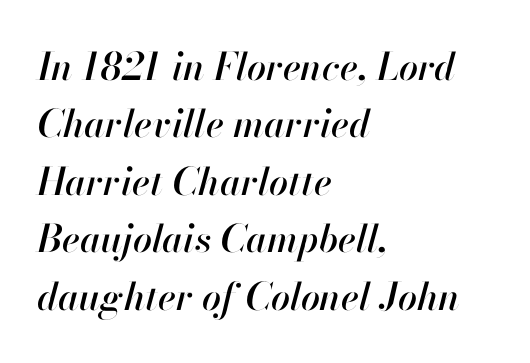
Is this a fixed-width face? No — the glyphs have proportional, varying widths. If you drew a line through each stem, it would be angled. The ragged edge is on the right, which tells us the setting is flush left. The strip under each line holds only bare page.
